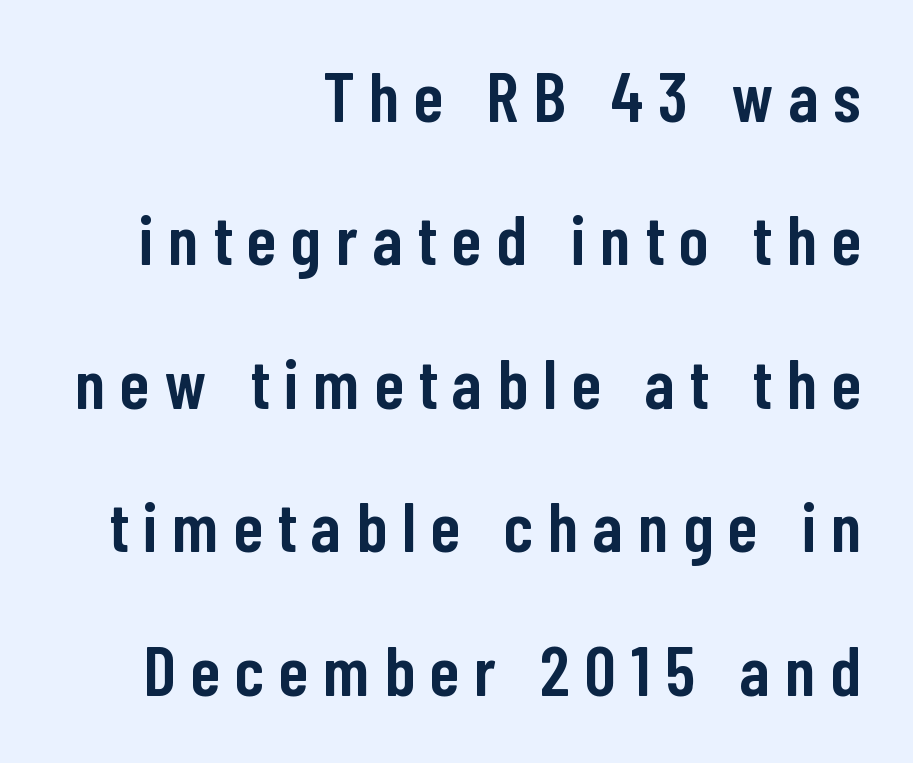
The image shows 70 px semibold, condensed sans-serif type, upright; set right-aligned, loose line spacing (2.05x), unusually wide letter spacing (+0.22 em), not underlined; low stroke contrast and a medium x-height.
